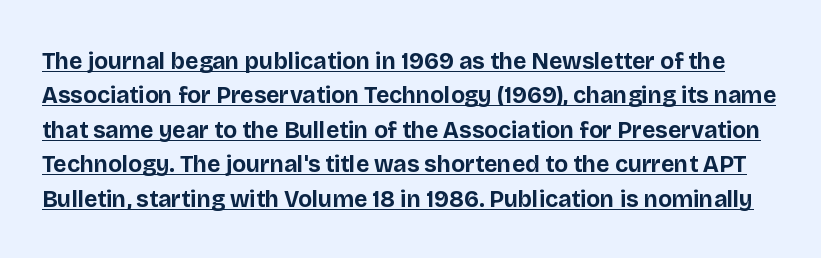
A continuous stroke trails under the words, as in a hyperlink. Chunky letters — that's bold for sure. Interline gaps are of average width in this sample. Upright lettering throughout.
